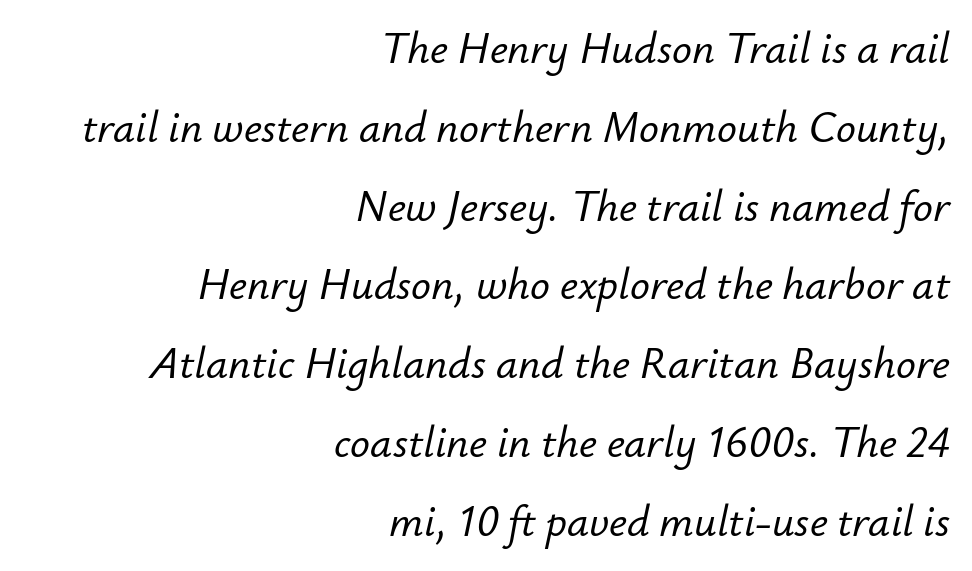
Q: Is the text italic (slanted)? A: Yes, it leans right by about 12 degrees.
Q: Is the text underlined? A: No.
Q: How is the paragraph aligned? A: Right-aligned.
Q: Is the spacing between letters normal or unusually wide? A: Normal.
Q: Width (condensed, normal, or wide)? A: Normal.
Q: Stroke contrast? A: Low.
Q: x-height? A: Small.
Q: Monospaced? A: No.
